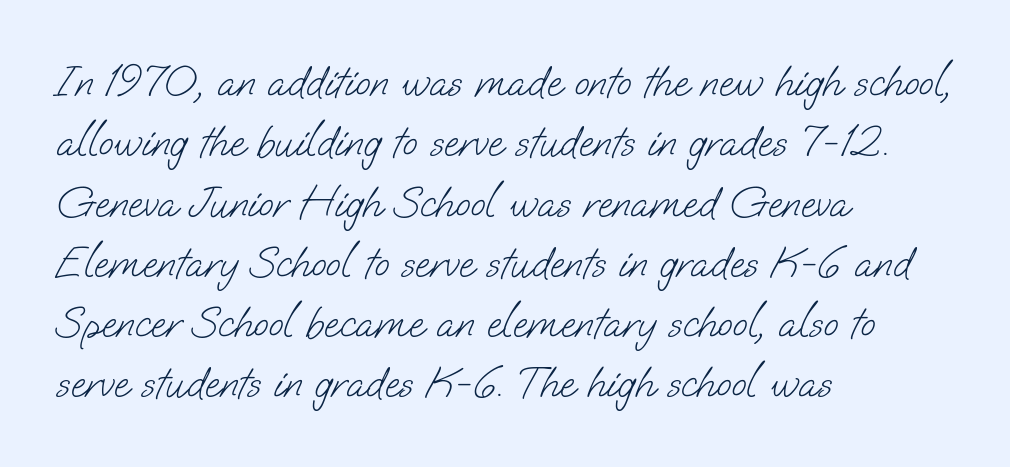
Students, observe: this is what conventionally led text looks like. The rendering keeps characters at their native spacing. Varying glyph widths throughout — classic text-font behaviour. Are there feet on the stems? There aren't — it's a sans. Underlining? Definitely not there.
